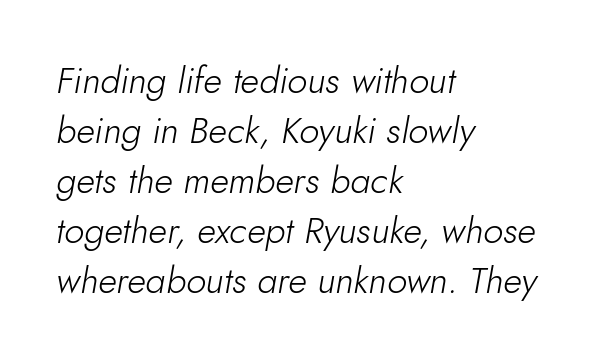
Q: Is the text bold? A: No.
Q: Is the text italic (slanted)? A: Yes, it leans right by about 10 degrees.
Q: Is the text underlined? A: No.
Q: How is the paragraph aligned? A: Left-aligned.
Q: Is the spacing between letters normal or unusually wide? A: Normal.
Q: Is the spacing between lines tight, normal or loose? A: Normal.
Q: Width (condensed, normal, or wide)? A: Normal.
Q: Stroke contrast? A: Low.
Q: x-height? A: Small.
Q: Monospaced? A: No.
